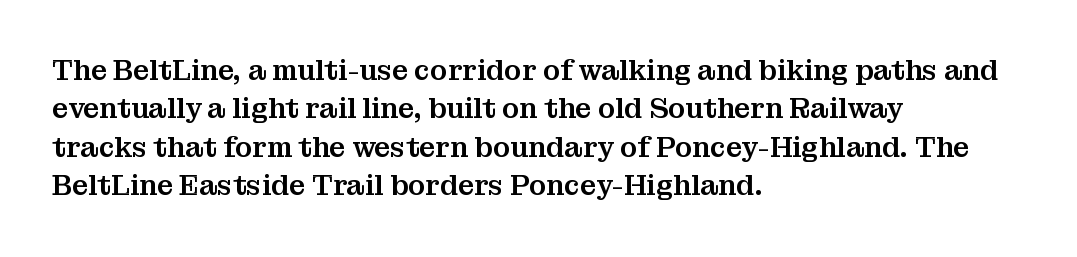
The image shows 28 px serif type, upright; set left-aligned, normal line spacing (1.37x), normal letter spacing, not underlined; medium stroke contrast and a medium x-height.
